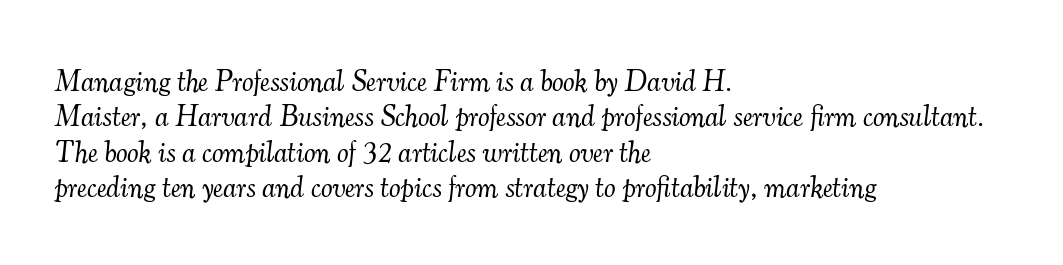
Short note: letters normally spaced. Weight: in the light-to-regular range. In terms of letterform style, serifs are clearly present. Check the space under the baseline: it is left empty. These lines are set flush left with a ragged right edge. A typesetter would call this proportional, since set widths differ per character.
